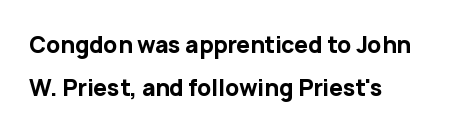
{"italic": "no", "bold": "yes", "underline": "no", "align": "left", "line_spacing": "loose", "line_spacing_ratio": 1.96, "letter_spacing": "normal", "letter_spacing_em": 0.0, "glyph_px": 22}
